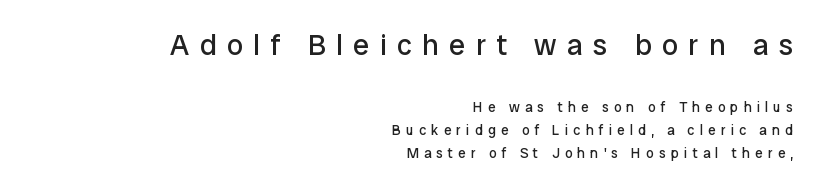
The image shows 29 px regular-weight sans-serif type, upright; set right-aligned, normal line spacing (1.67x), unusually wide letter spacing (+0.36 em), not underlined; the first (top) block is 2.07x larger; low stroke contrast and a medium x-height.
